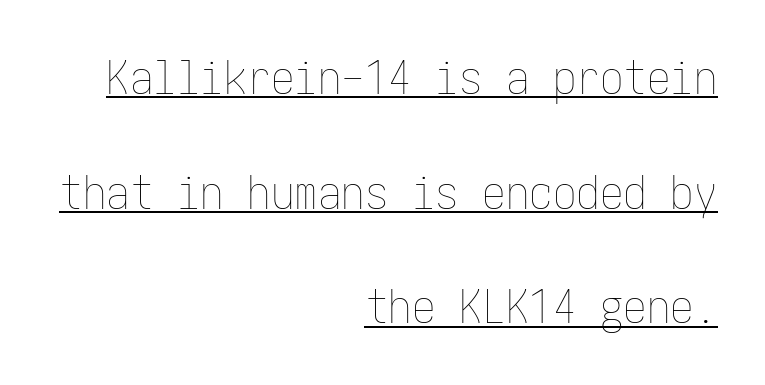
The image shows 47 px thin, condensed type, upright; set right-aligned, loose line spacing (2.44x), normal letter spacing, underlined; low stroke contrast and a medium x-height.
